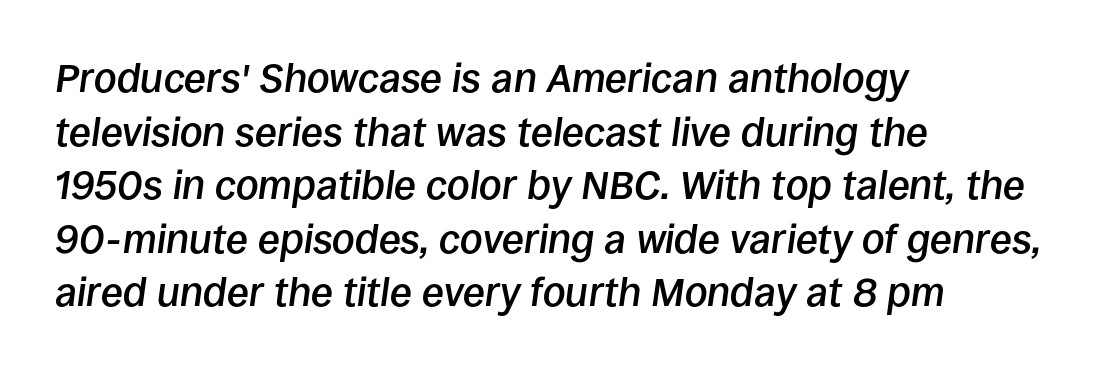
Descenders are the only things crossing below the line. The rendering keeps characters at their native spacing. Each letter keeps its own natural width here, so spacing adapts to shape. The space between consecutive lines is moderate. Each line starts at the same left margin while the right side varies.
